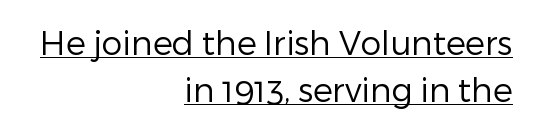
The image shows 33 px regular-weight sans-serif type, upright; set right-aligned, normal line spacing (1.43x), normal letter spacing, underlined; low stroke contrast and a medium x-height.
